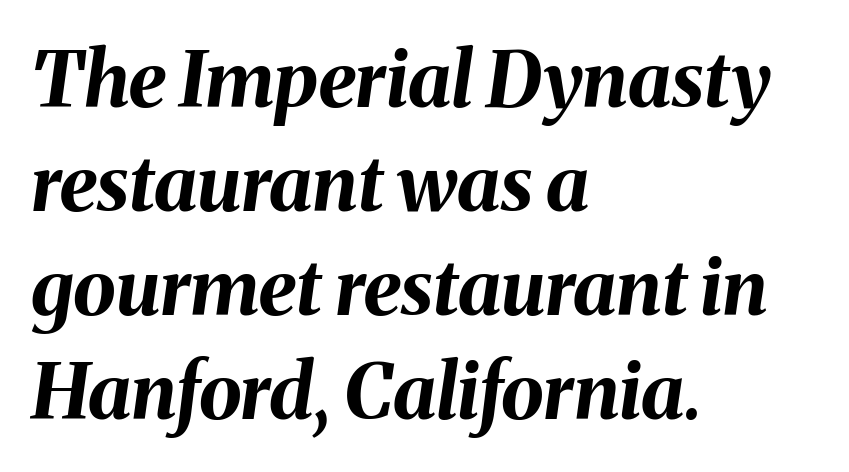
Q: Is the text bold? A: Yes.
Q: Is the text italic (slanted)? A: Yes, it leans right by about 8 degrees.
Q: Is the text underlined? A: No.
Q: How is the paragraph aligned? A: Left-aligned.
Q: Is the spacing between letters normal or unusually wide? A: Normal.
Q: Is the spacing between lines tight, normal or loose? A: Normal.
Q: Width (condensed, normal, or wide)? A: Normal.
Q: Stroke contrast? A: Medium.
Q: x-height? A: Medium.
Q: Monospaced? A: No.
